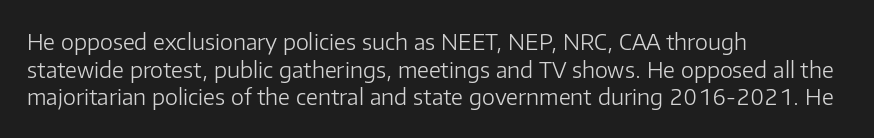
{"italic": "no", "bold": "no", "underline": "no", "align": "left", "line_spacing": "normal", "line_spacing_ratio": 1.26, "letter_spacing": "normal", "letter_spacing_em": 0.0, "glyph_px": 22}
